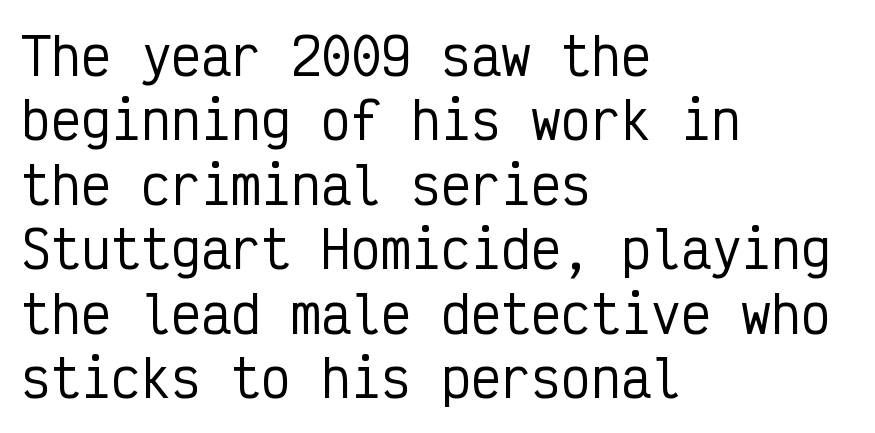
Q: Is the text italic (slanted)? A: No, it is upright.
Q: Is the typeface a serif or a sans-serif typeface? A: Sans-serif.
Q: Is the text underlined? A: No.
Q: How is the paragraph aligned? A: Left-aligned.
Q: Is the spacing between letters normal or unusually wide? A: Normal.
Q: Is the spacing between lines tight, normal or loose? A: Normal.
Q: Width (condensed, normal, or wide)? A: Condensed.
Q: Stroke contrast? A: Low.
Q: x-height? A: Medium.
Q: Monospaced? A: Yes.
